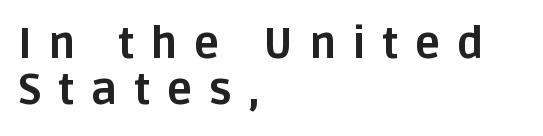
The image shows 43 px bold sans-serif type, upright; set left-aligned, tight line spacing (1.07x), unusually wide letter spacing (+0.38 em), not underlined; low stroke contrast and a large x-height.
